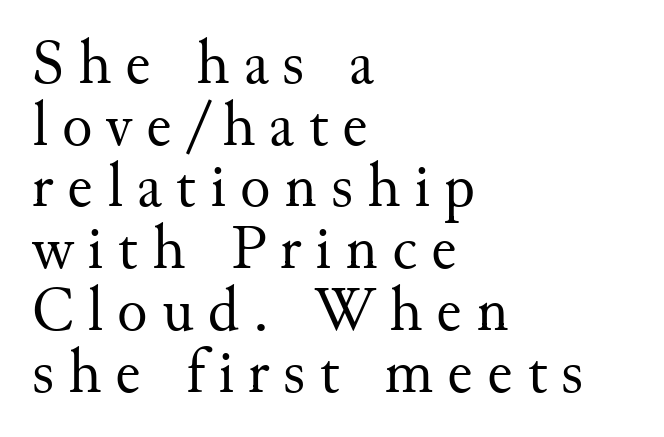
Q: Is the text bold? A: No.
Q: Is the text italic (slanted)? A: No, it is upright.
Q: Is the typeface a serif or a sans-serif typeface? A: Serif.
Q: Is the text underlined? A: No.
Q: How is the paragraph aligned? A: Left-aligned.
Q: Is the spacing between letters normal or unusually wide? A: Unusually wide.
Q: Is the spacing between lines tight, normal or loose? A: Tight.
Q: Width (condensed, normal, or wide)? A: Normal.
Q: Stroke contrast? A: Medium.
Q: x-height? A: Small.
Q: Monospaced? A: No.
